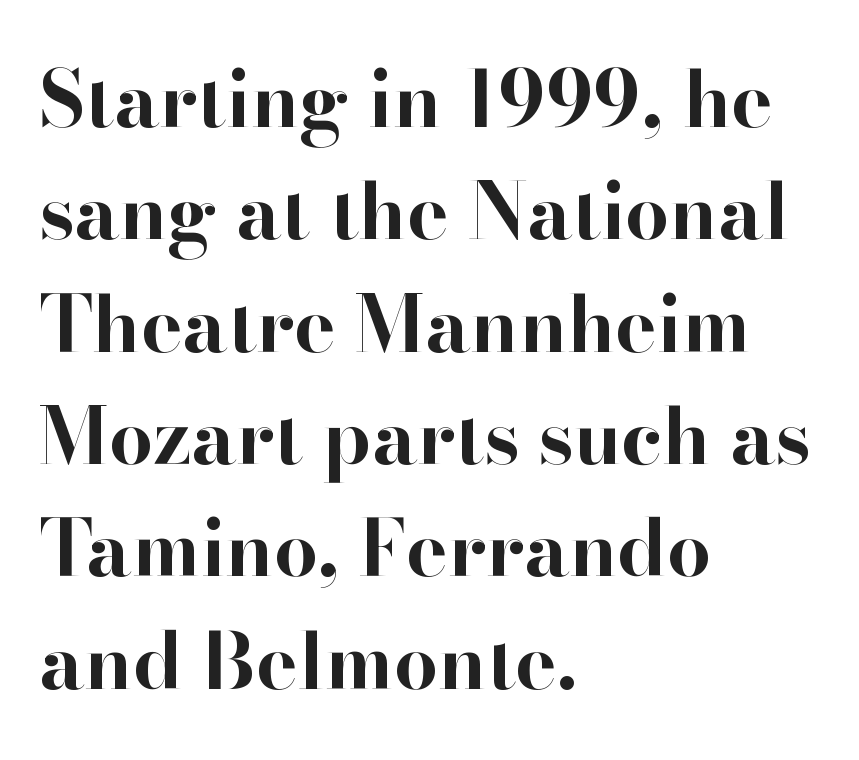
The image shows 78 px bold serif type, upright; set left-aligned, normal line spacing (1.44x), normal letter spacing, not underlined; high stroke contrast and a small x-height.
